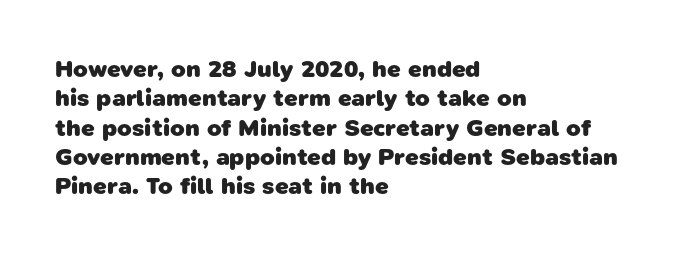
{"bold": "yes", "underline": "no", "align": "left", "line_spacing_ratio": 1.22, "letter_spacing": "normal", "letter_spacing_em": 0.0, "glyph_px": 24}
